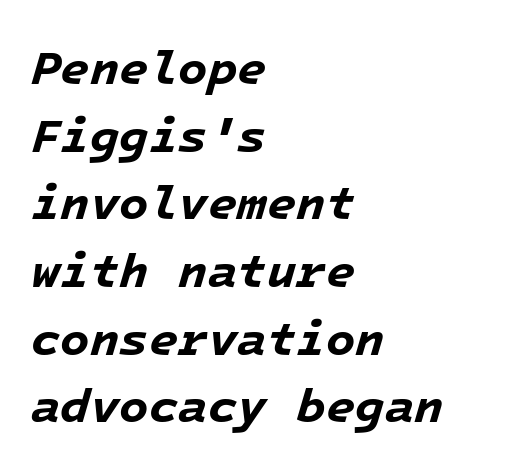
These words are printed bold, with thick strokes throughout. These lines are set flush left with a ragged right edge. The gaps between neighbouring characters are ordinary and unremarkable. Type without underlining. Students, observe: this is what conventionally led text looks like. The passage shown is typed in a monospace face where columns stay perfectly aligned.
